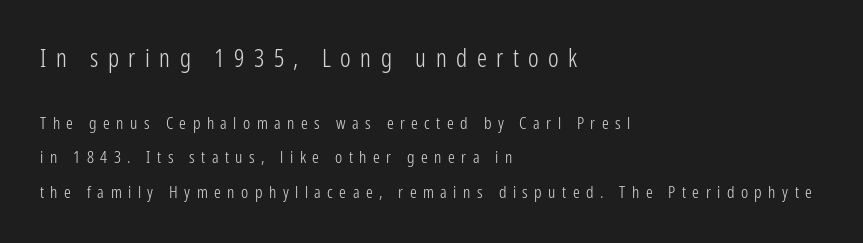
This rendering features lettering with no underline. Here the first block reads like a headline and the second like body copy. The rendering inserts visible extra space after every character. One glance says open: line gaps are wider than usual. No letter is thick-stroked: the sample isn't bold.
